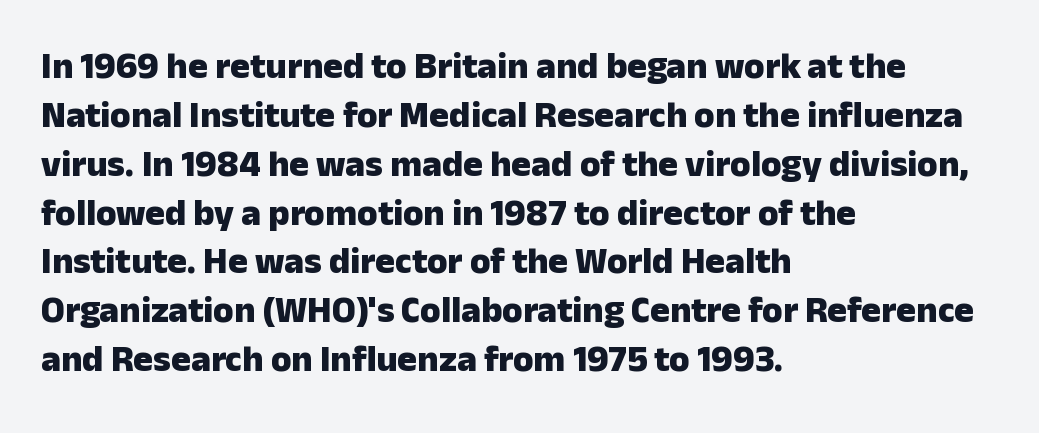
The image shows 37 px heavy sans-serif type, upright; set left-aligned, normal line spacing (1.32x), normal letter spacing, not underlined; low stroke contrast and a medium x-height.
